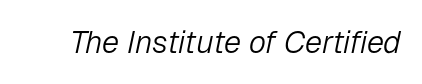
The image shows 31 px light type, italic (leaning right); set normal letter spacing, not underlined; low stroke contrast and a medium x-height.
